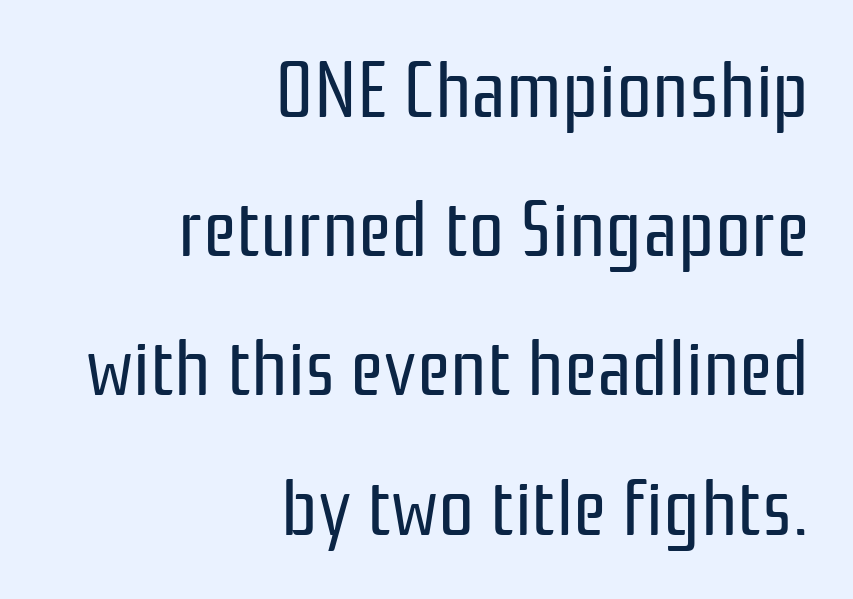
It's the straight-up-and-down kind of type. The passage shown is not bold in any degree. Proportional: the letters do not fall into vertical columns. Horizontally, the lines are justified to the trailing edge only.
